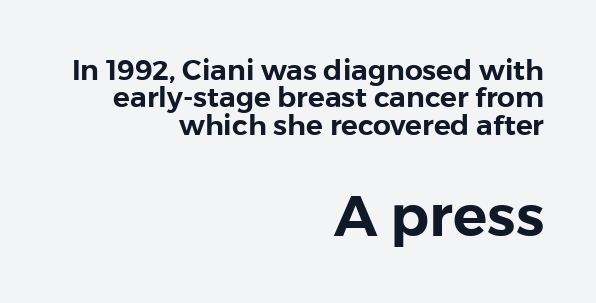
The face used here is proportionally spaced, like ordinary book or web type. I'd call this a sans setting — the letters go barefoot. Whoever set this made the second block the dominant, larger element. Whoever set this chose condensed vertical rhythm over breathing room. Descenders hang freely into open space. If you drew a ruler down the right edge, every line would touch it.
